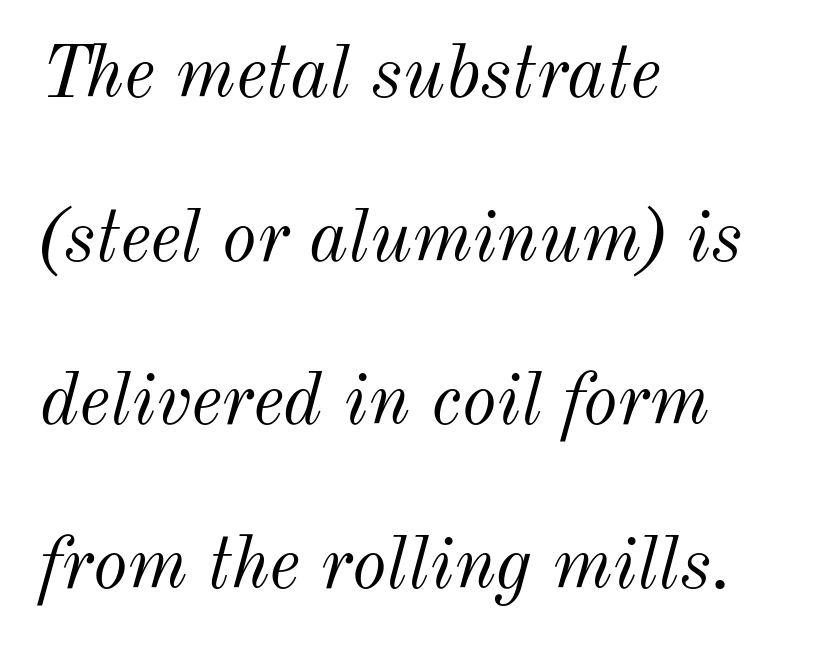
Q: Is the text bold? A: No.
Q: Is the text italic (slanted)? A: Yes, it leans right by about 12 degrees.
Q: Is the text underlined? A: No.
Q: How is the paragraph aligned? A: Left-aligned.
Q: Is the spacing between letters normal or unusually wide? A: Normal.
Q: Is the spacing between lines tight, normal or loose? A: Loose.
Q: Width (condensed, normal, or wide)? A: Normal.
Q: Stroke contrast? A: Medium.
Q: x-height? A: Small.
Q: Monospaced? A: No.
